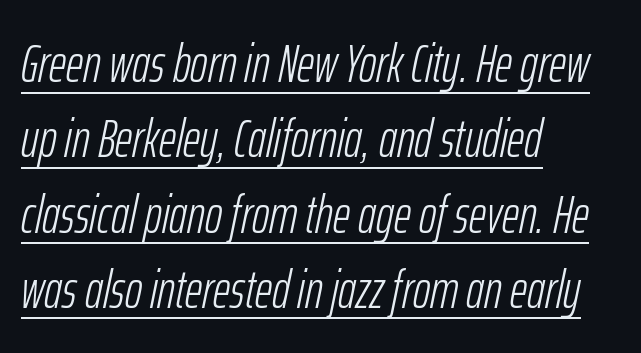
Short note: letters normally spaced. Proportional: the letters do not fall into vertical columns. The paragraph has a hard left edge and a soft right edge. Caption: lettering with a line underneath. Unbolded letterforms with no extra heft. Designer's note — italics engaged.
